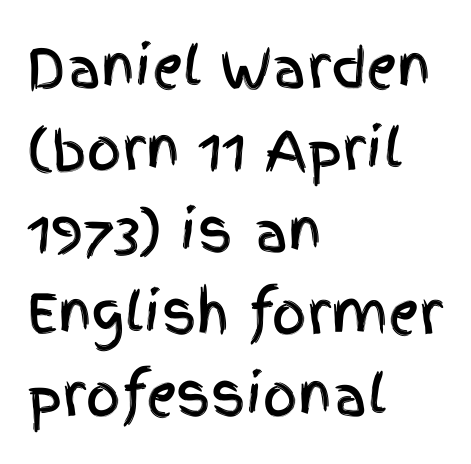
Q: Is the text italic (slanted)? A: No, it is upright.
Q: Is the typeface a serif or a sans-serif typeface? A: Sans-serif.
Q: Is the text underlined? A: No.
Q: How is the paragraph aligned? A: Left-aligned.
Q: Is the spacing between letters normal or unusually wide? A: Normal.
Q: Is the spacing between lines tight, normal or loose? A: Normal.
Q: Width (condensed, normal, or wide)? A: Condensed.
Q: x-height? A: Large.
Q: Monospaced? A: No.
